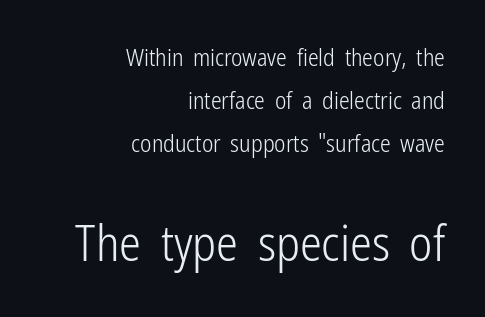
Do the characters align in a grid? No, the font is proportional. Compared with a flush-left layout, this one pins lines to the opposite, right side. Standard letterfit; no display-style spreading of the glyphs. This rendering employs a face without finishing strokes, i.e., a sans-serif. Style check: upright.
